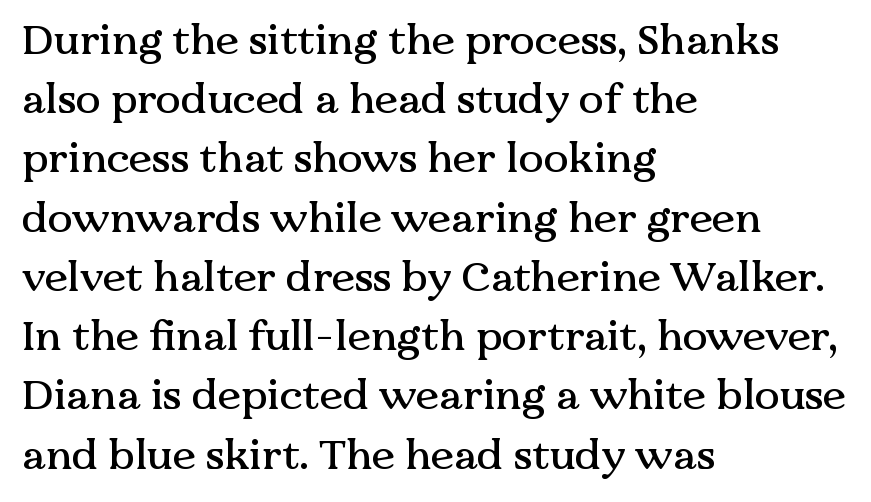
{"serif": "yes", "italic": "no", "width": "normal", "stroke_contrast": "medium", "x_height": "medium", "monospaced": "no", "underline": "no", "align": "left", "line_spacing": "normal", "line_spacing_ratio": 1.41, "letter_spacing": "normal", "letter_spacing_em": 0.0, "glyph_px": 42}
